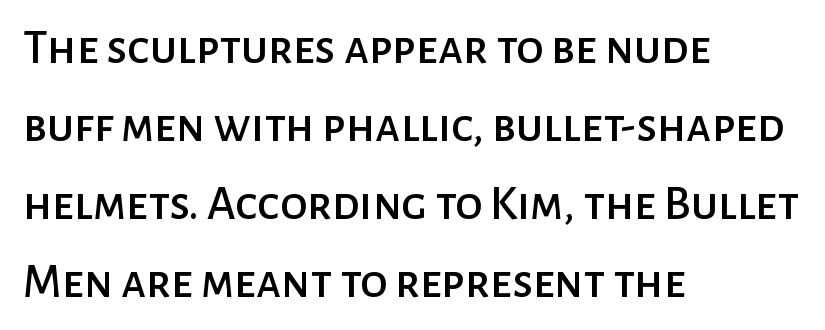
The image shows 49 px sans-serif type, upright; set left-aligned, normal line spacing (1.59x), normal letter spacing, not underlined; low stroke contrast and a medium x-height.
